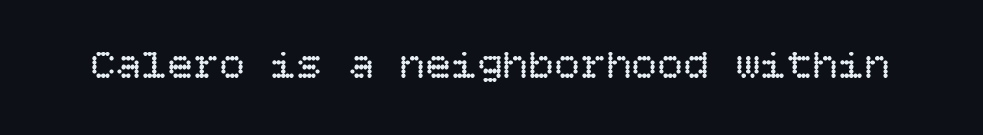
The image shows 43 px regular-weight type, upright; set normal letter spacing, not underlined; low stroke contrast and a large x-height.
